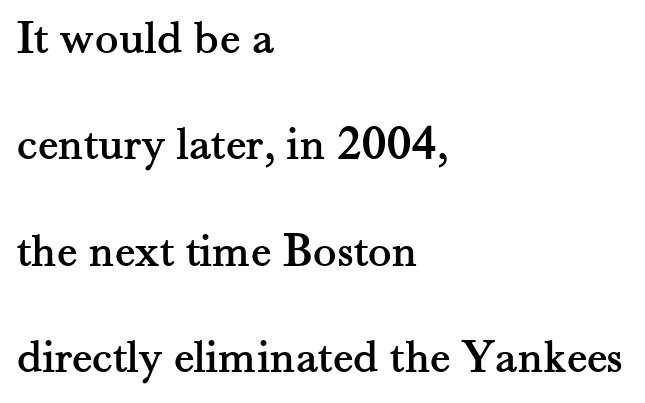
{"serif": "yes", "italic": "no", "width": "normal", "stroke_contrast": "medium", "x_height": "small", "monospaced": "no", "underline": "no", "align": "left", "line_spacing": "loose", "line_spacing_ratio": 2.17, "letter_spacing": "normal", "letter_spacing_em": 0.0, "glyph_px": 49}
